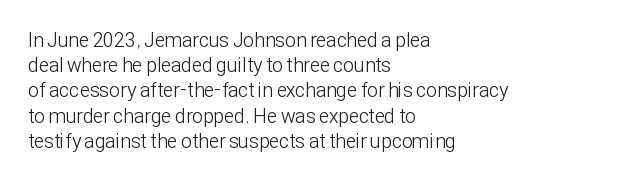
{"italic": "no", "bold": "no", "underline": "no", "align": "left", "line_spacing": "normal", "line_spacing_ratio": 1.26, "letter_spacing": "normal", "letter_spacing_em": 0.0, "glyph_px": 20}
